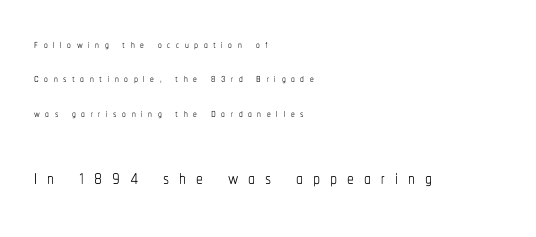
Nobody drew a line under any word here. Vertical spacing — loose. The typesetting does not lean heavy: it is not bold. Teacher's note: observe the even left margin — that is flush-left alignment.
